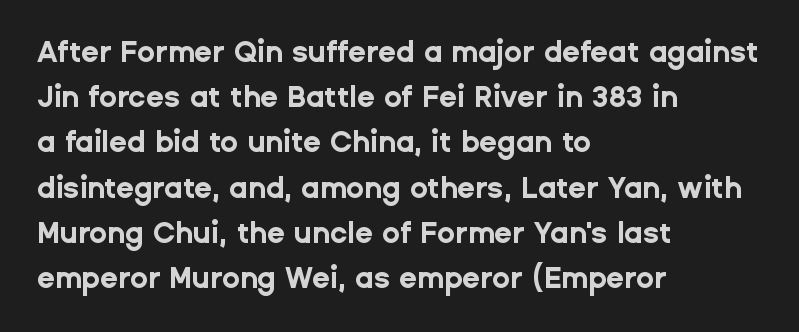
Q: Is the text bold? A: Yes.
Q: Is the text italic (slanted)? A: No, it is upright.
Q: Is the typeface a serif or a sans-serif typeface? A: Sans-serif.
Q: Is the text underlined? A: No.
Q: How is the paragraph aligned? A: Left-aligned.
Q: Is the spacing between letters normal or unusually wide? A: Normal.
Q: Is the spacing between lines tight, normal or loose? A: Normal.
Q: Width (condensed, normal, or wide)? A: Normal.
Q: Stroke contrast? A: Low.
Q: x-height? A: Medium.
Q: Monospaced? A: No.
